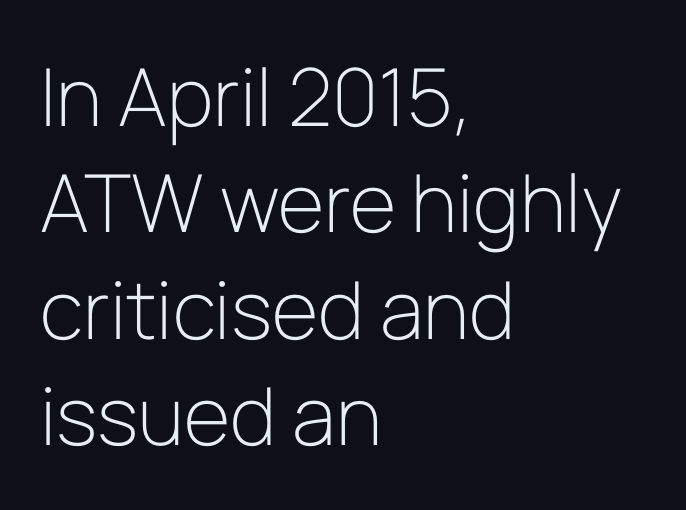
{"serif": "no", "italic": "no", "bold": "no", "weight": "light", "width": "normal", "stroke_contrast": "low", "x_height": "medium", "monospaced": "no", "underline": "no", "align": "left", "line_spacing": "normal", "line_spacing_ratio": 1.33, "letter_spacing": "normal", "letter_spacing_em": 0.0, "glyph_px": 80}
